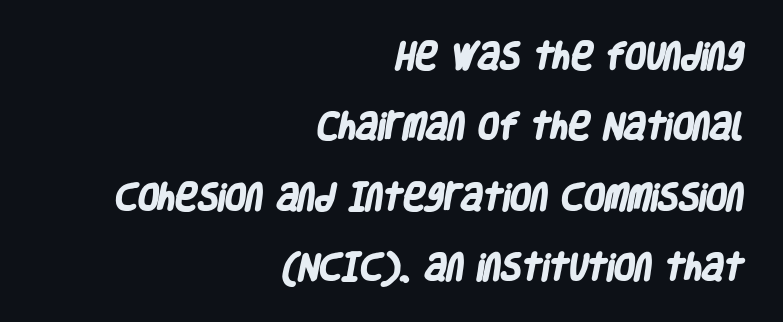
Is this a sans? Yes — the strokes have no serifs. Type without underlining. The letterforms sit shoulder to shoulder at normal distance. The setting favours the right margin, as signatures and pull-quotes sometimes do. You could not count columns in this text — the font is proportionally spaced. These lines carry a lot of weight — the face is fully bold.
